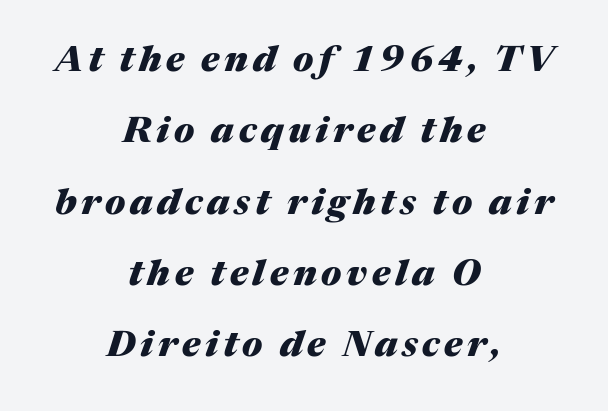
How would I describe the line gaps? Wide and relaxed. The typography opts for an oblique posture over an upright one. Strokes here are thick enough to call this a true bold. Each row of text sits above clean, open space. You could not count columns in this text — the font is proportionally spaced. Which margin do the lines hug? Neither — every line sits in the middle.
